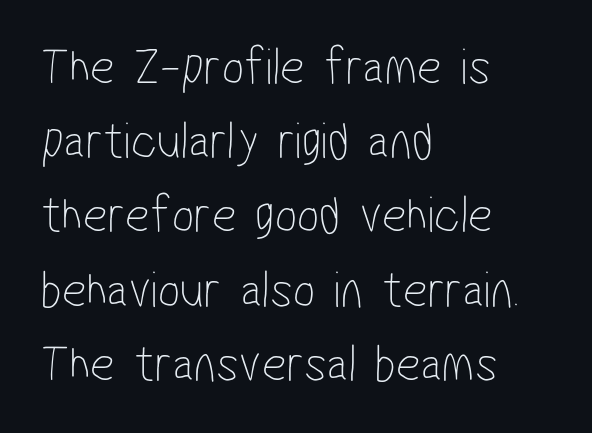
Q: Is the text bold? A: No.
Q: Is the typeface a serif or a sans-serif typeface? A: Sans-serif.
Q: Is the text underlined? A: No.
Q: How is the paragraph aligned? A: Left-aligned.
Q: Is the spacing between letters normal or unusually wide? A: Normal.
Q: Is the spacing between lines tight, normal or loose? A: Normal.
Q: Width (condensed, normal, or wide)? A: Condensed.
Q: Stroke contrast? A: Low.
Q: x-height? A: Medium.
Q: Monospaced? A: No.
